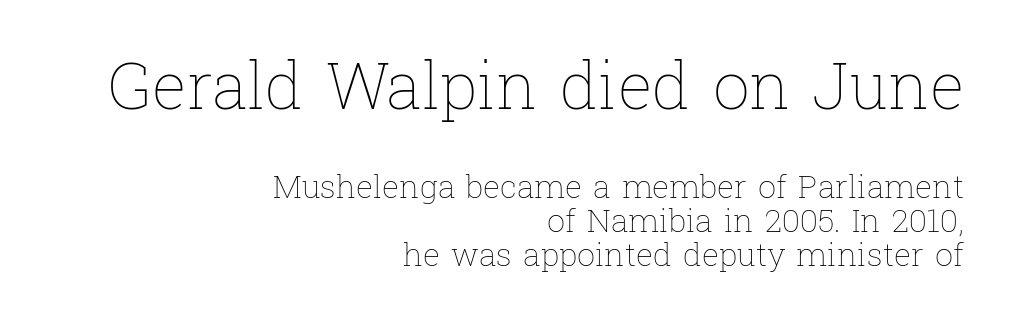
Q: Is the text bold? A: No.
Q: Is the text italic (slanted)? A: No, it is upright.
Q: Is the text underlined? A: No.
Q: How is the paragraph aligned? A: Right-aligned.
Q: Is the spacing between letters normal or unusually wide? A: Normal.
Q: Is the spacing between lines tight, normal or loose? A: Tight.
Q: Which block of text is set in a larger size, the first (top) or the second (bottom)? A: The first (top) one.
Q: Width (condensed, normal, or wide)? A: Normal.
Q: Stroke contrast? A: Low.
Q: x-height? A: Medium.
Q: Monospaced? A: No.
